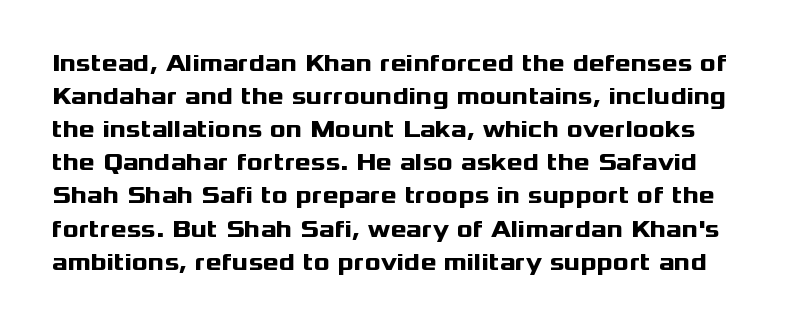
The image shows 24 px bold type, upright; set normal line spacing (1.38x), normal letter spacing, not underlined.
